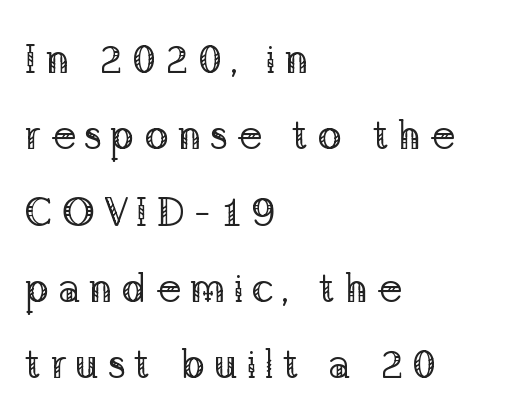
{"serif": "yes", "italic": "no", "bold": "no", "weight": "regular", "width": "normal", "stroke_contrast": "low", "x_height": "medium", "monospaced": "no", "underline": "no", "align": "left", "line_spacing_ratio": 1.86, "letter_spacing": "wide", "letter_spacing_em": 0.2, "glyph_px": 41}
